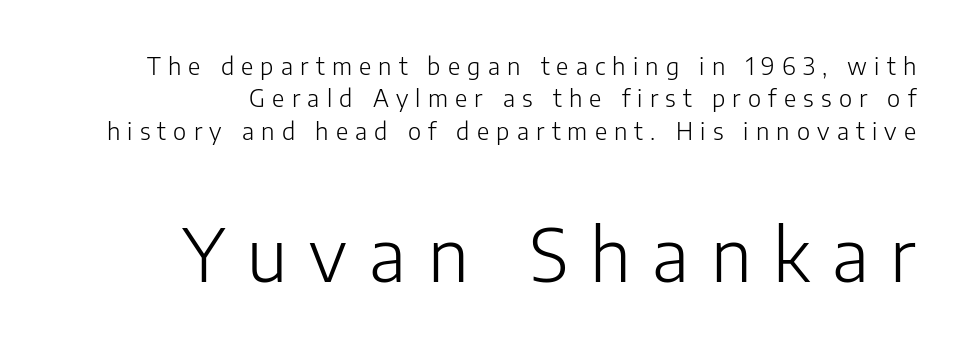
The image shows 73 px light sans-serif type, upright; set right-aligned, normal line spacing (1.35x), unusually wide letter spacing (+0.3 em), not underlined; the second (bottom) block is 3.04x larger; low stroke contrast and a medium x-height.
